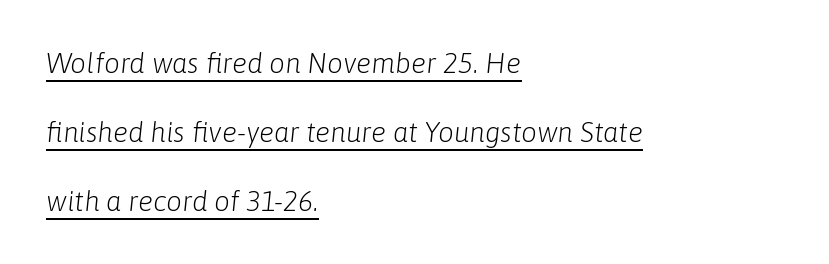
Q: Is the text bold? A: No.
Q: Is the text italic (slanted)? A: Yes, it leans right by about 6 degrees.
Q: Is the text underlined? A: Yes.
Q: How is the paragraph aligned? A: Left-aligned.
Q: Is the spacing between letters normal or unusually wide? A: Normal.
Q: Is the spacing between lines tight, normal or loose? A: Loose.
Q: Width (condensed, normal, or wide)? A: Normal.
Q: Stroke contrast? A: Low.
Q: x-height? A: Medium.
Q: Monospaced? A: No.
